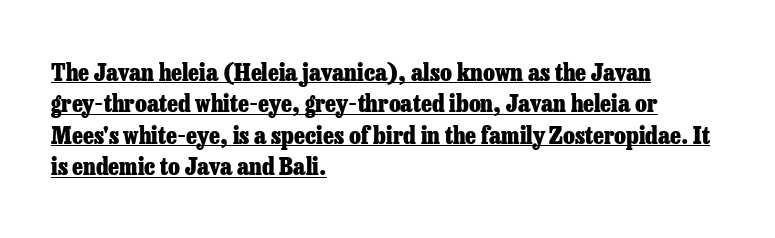
The image shows 24 px bold type, upright; set left-aligned, normal line spacing (1.31x), normal letter spacing, underlined.
